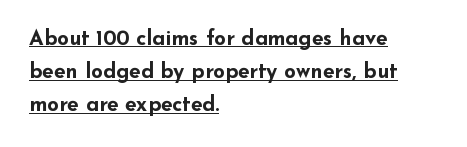
The rendering uses the underline text-decoration. Students, observe: this is what conventionally led text looks like. These lines carry a lot of weight — the face is fully bold. Caption: multi-line text, flush left, ragged right. Observe the ordinary spacing: letters are neighbours, not strangers.
